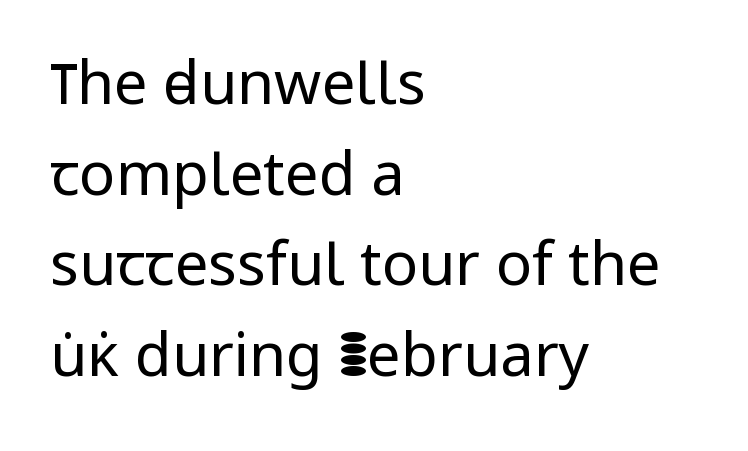
Q: Is the text bold? A: No.
Q: Is the text italic (slanted)? A: No, it is upright.
Q: Is the typeface a serif or a sans-serif typeface? A: Sans-serif.
Q: Is the text underlined? A: No.
Q: How is the paragraph aligned? A: Left-aligned.
Q: Is the spacing between letters normal or unusually wide? A: Normal.
Q: Is the spacing between lines tight, normal or loose? A: Normal.
Q: Width (condensed, normal, or wide)? A: Normal.
Q: Stroke contrast? A: Low.
Q: x-height? A: Medium.
Q: Monospaced? A: No.
